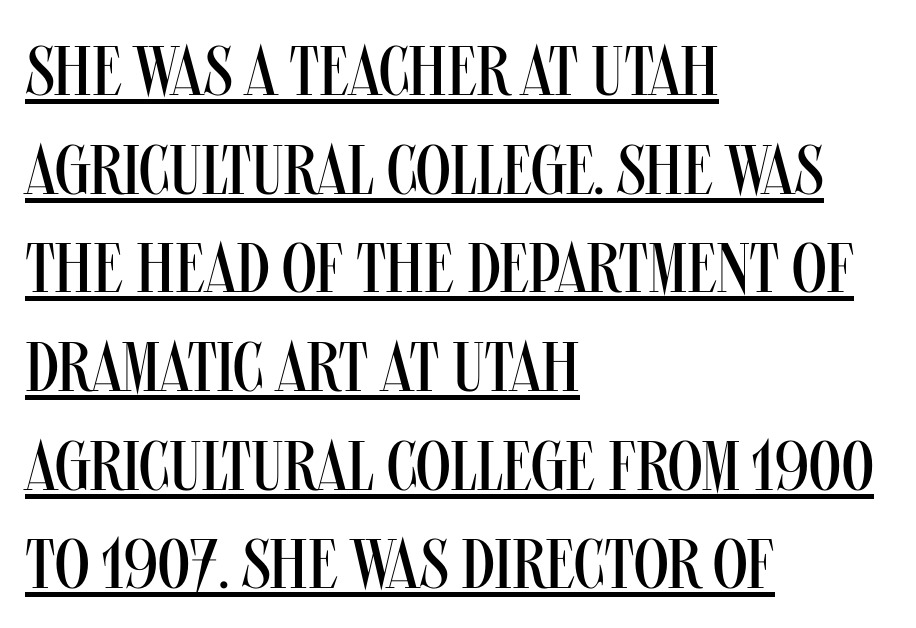
The image shows 70 px regular-weight, condensed sans-serif type, upright; set left-aligned, normal line spacing (1.41x), normal letter spacing, underlined; medium stroke contrast and a large x-height.
